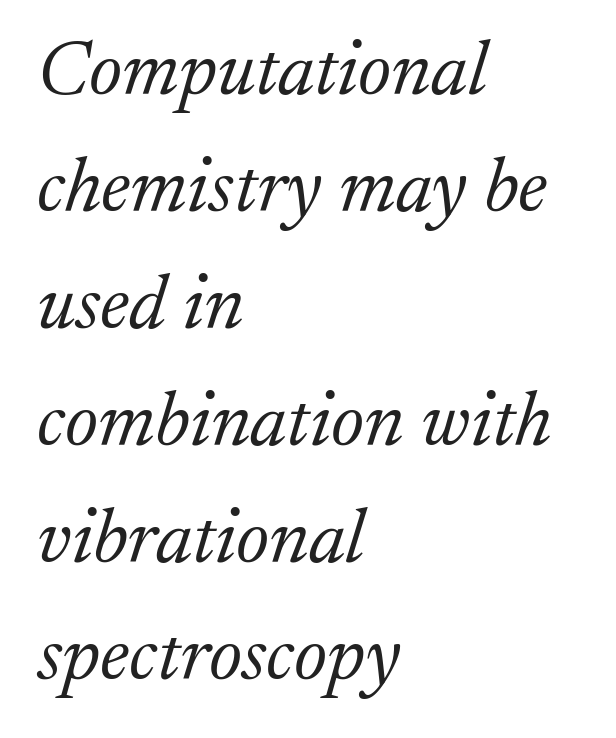
Note the varied advance widths — an 'i' is clearly narrower than an 'm'. A serif font was chosen for this passage. Words float on clear page, feet unadorned. Does extra space separate the letters? No, they use regular spacing. This sample is left-justified, so line endings fall wherever the words run out.
